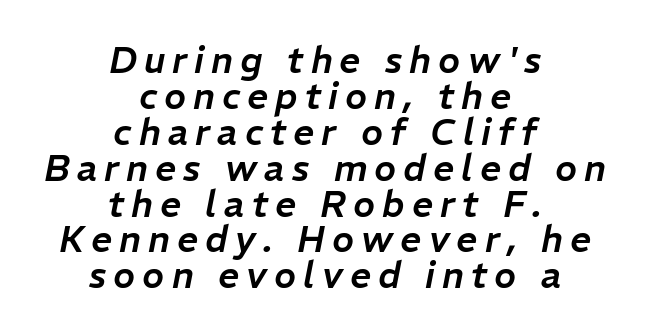
A centered setting, common on invitations and titles, is used for this passage. Character widths vary here, with narrow letters taking less room than wide ones. The space beneath each line is pristine and unruled. Is there much room between lines? No — they nearly touch. Tall strokes in this sample are angled rather than plumb.
